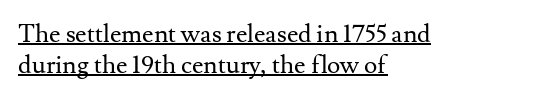
The image shows 25 px text type, upright; set left-aligned, line spacing 1.24x, normal letter spacing, underlined.
